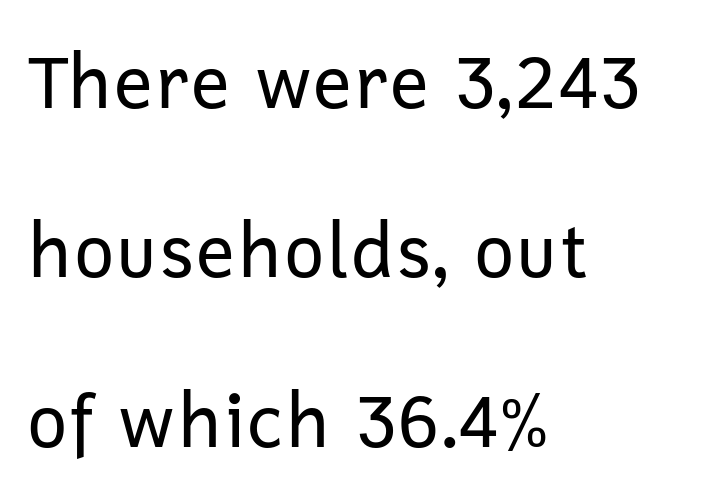
Each word holds together tightly as a unit, with standard inter-letter gaps. Unlike a traditional serif, this face leaves its strokes unadorned. Widely set lines give the paragraph a tall, airy silhouette. The paragraph has a hard left edge and a soft right edge. Is this a fixed-width face? No — the glyphs have proportional, varying widths.
